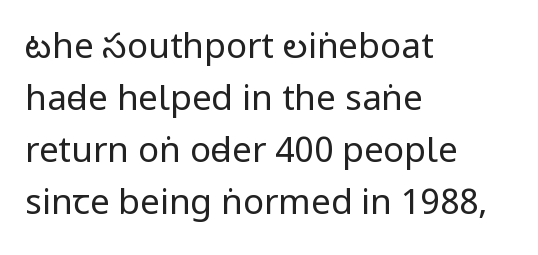
{"serif": "no", "italic": "no", "bold": "no", "weight": "regular", "width": "condensed", "stroke_contrast": "low", "x_height": "large", "monospaced": "no", "underline": "no", "align": "left", "line_spacing": "normal", "line_spacing_ratio": 1.49, "letter_spacing": "normal", "letter_spacing_em": 0.0, "glyph_px": 35}
